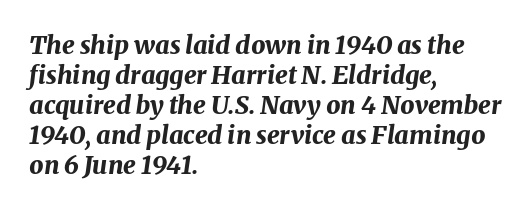
Q: Is the text bold? A: Yes.
Q: Is the text italic (slanted)? A: Yes, it leans right by about 8 degrees.
Q: Is the text underlined? A: No.
Q: How is the paragraph aligned? A: Left-aligned.
Q: Is the spacing between letters normal or unusually wide? A: Normal.
